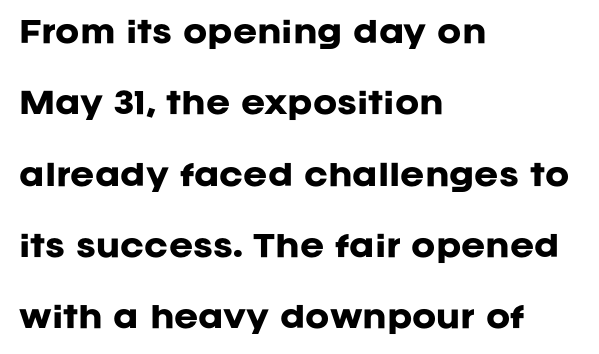
The image shows 29 px heavy sans-serif type, upright; set left-aligned, loose line spacing (2.46x), normal letter spacing, not underlined; low stroke contrast and a large x-height.
